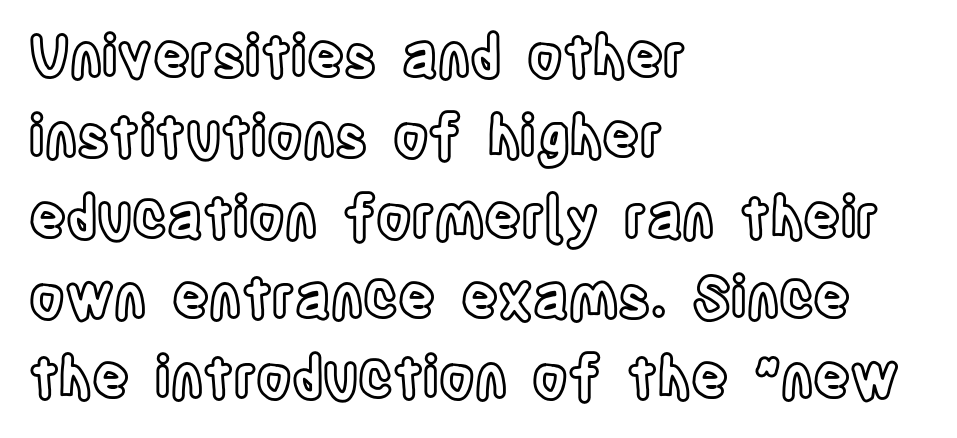
Honestly, the row spacing looks completely unremarkable. Every row of glyphs begins at an identical x-position on the left. Descenders are the only things crossing below the line. This is roman type, the default non-slanted kind. Proportional: the letters do not fall into vertical columns. Words appear dense and cohesive because spacing is normal.
